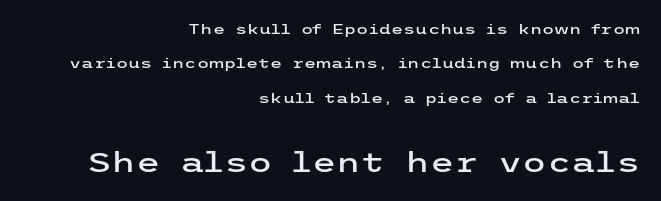
{"serif": "no", "italic": "no", "width": "wide", "stroke_contrast": "low", "x_height": "medium", "underline": "no", "align": "right", "line_spacing": "loose", "line_spacing_ratio": 2.45, "letter_spacing": "normal", "letter_spacing_em": 0.0, "larger_block": "second", "size_ratio": 2.0, "glyph_px": 28}
